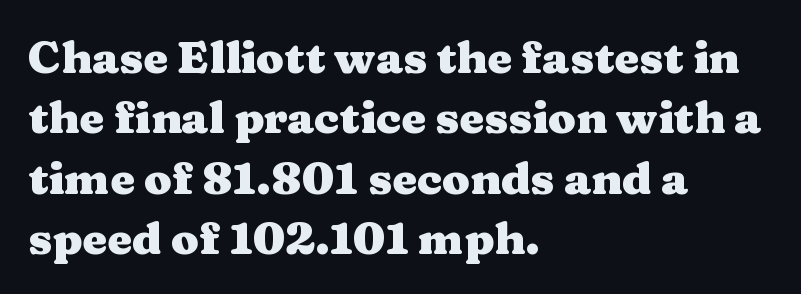
The image shows 45 px heavy, wide serif type, upright; set left-aligned, normal line spacing (1.34x), normal letter spacing, not underlined; medium stroke contrast and a medium x-height.
